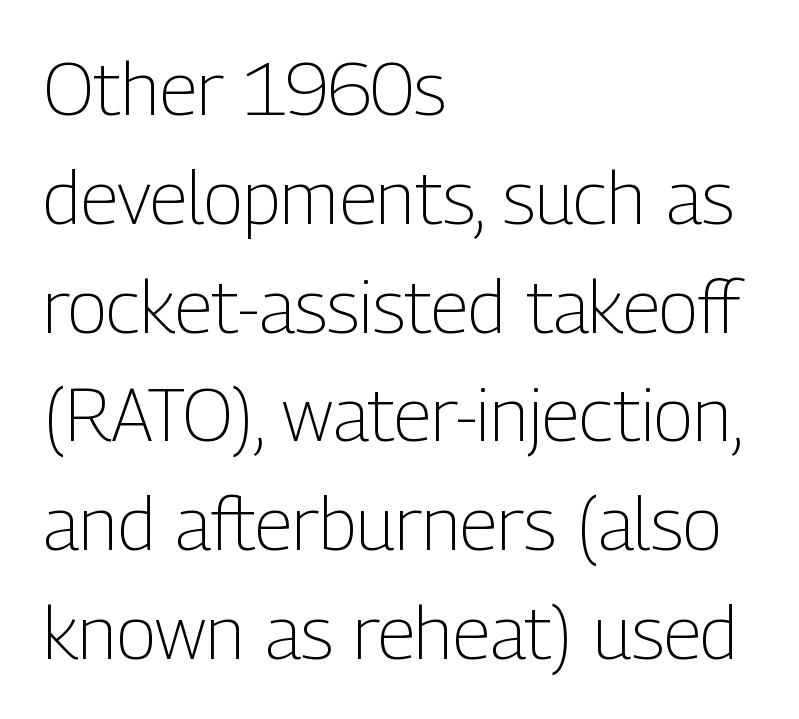
The letters advance in unequal steps, a hallmark of proportional type. This block has exactly the height ordinary leading produces. The glyphs in this specimen are sans serif. This rendering leaves character spacing at its baseline value.
